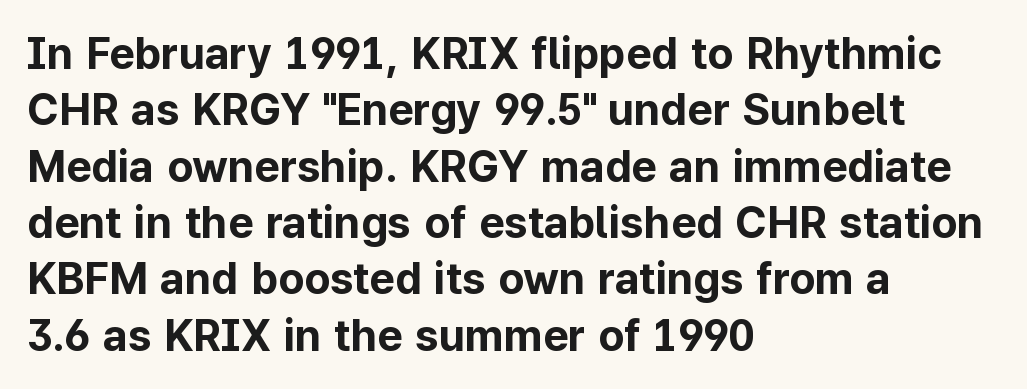
{"serif": "no", "italic": "no", "bold": "yes", "weight": "bold", "width": "normal", "stroke_contrast": "low", "x_height": "medium", "monospaced": "no", "underline": "no", "align": "left", "line_spacing": "normal", "line_spacing_ratio": 1.28, "letter_spacing": "normal", "letter_spacing_em": 0.0, "glyph_px": 44}
